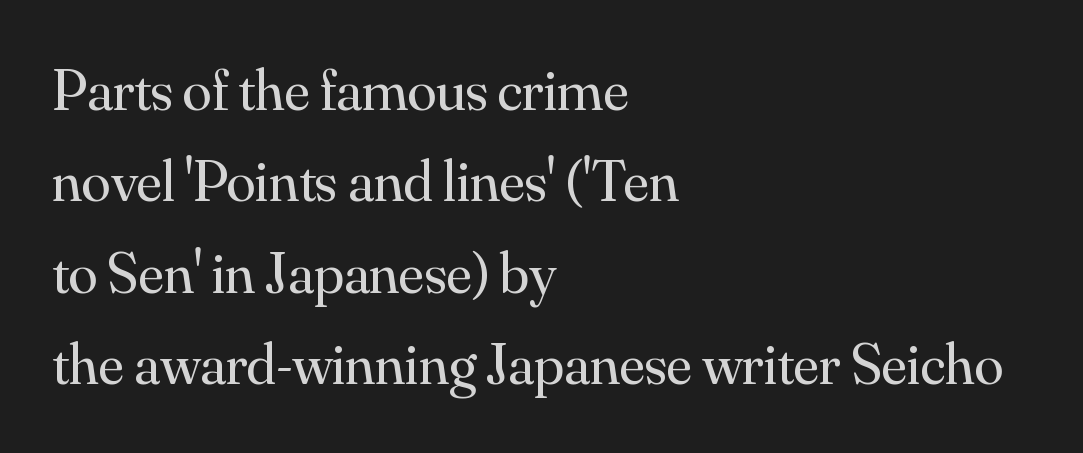
The image shows 59 px regular-weight serif type, upright; set left-aligned, normal line spacing (1.55x), normal letter spacing, not underlined; medium stroke contrast and a small x-height.
